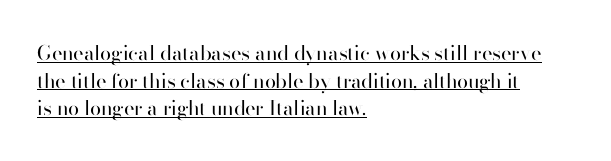
The image shows 20 px text type, upright; set left-aligned, normal line spacing (1.38x), normal letter spacing, underlined.
